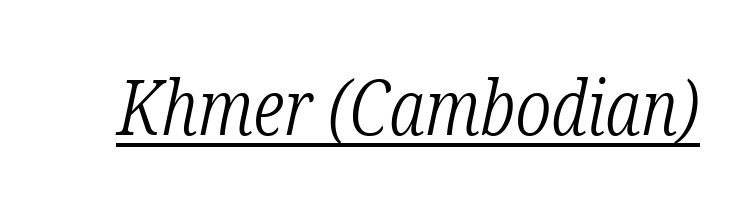
{"serif": "yes", "italic": "yes", "lean": "right", "slant_degrees": 12, "bold": "no", "weight": "light", "width": "condensed", "stroke_contrast": "low", "x_height": "medium", "monospaced": "no", "underline": "yes", "letter_spacing": "normal", "letter_spacing_em": 0.0, "glyph_px": 76}
